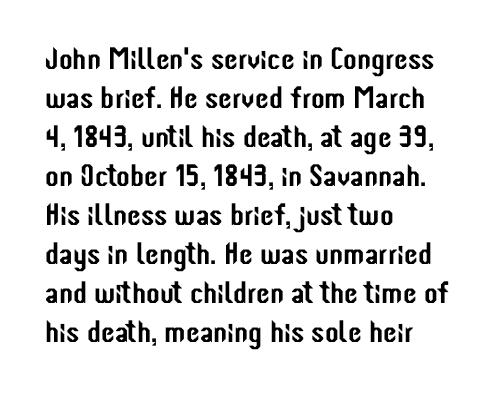
Q: Is the text italic (slanted)? A: No, it is upright.
Q: Is the typeface a serif or a sans-serif typeface? A: Sans-serif.
Q: Is the text underlined? A: No.
Q: How is the paragraph aligned? A: Left-aligned.
Q: Is the spacing between letters normal or unusually wide? A: Normal.
Q: Is the spacing between lines tight, normal or loose? A: Normal.
Q: Width (condensed, normal, or wide)? A: Condensed.
Q: Stroke contrast? A: Low.
Q: x-height? A: Medium.
Q: Monospaced? A: No.
